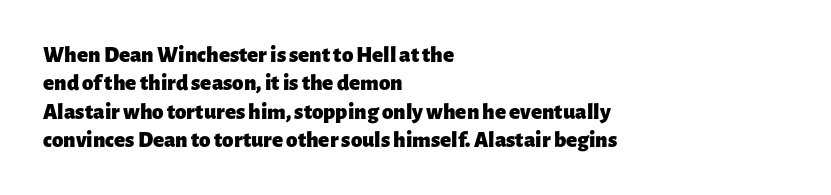
The image shows 23 px bold type, upright; set left-aligned, line spacing 1.23x, normal letter spacing, not underlined.
